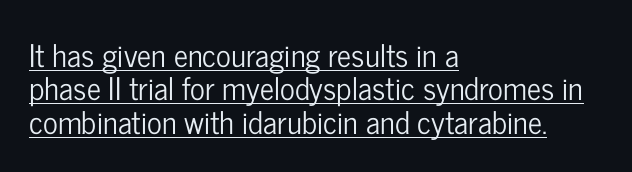
The image shows 31 px condensed sans-serif type, upright; set left-aligned, tight line spacing (1.08x), normal letter spacing, underlined; low stroke contrast and a medium x-height.
